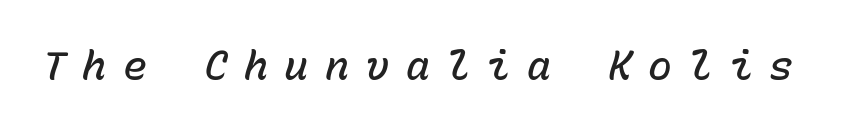
{"italic": "yes", "lean": "right", "slant_degrees": 15, "bold": "semi", "weight": "semibold", "width": "normal", "stroke_contrast": "low", "x_height": "medium", "monospaced": "yes", "underline": "no", "letter_spacing": "wide", "letter_spacing_em": 0.41, "glyph_px": 40}
